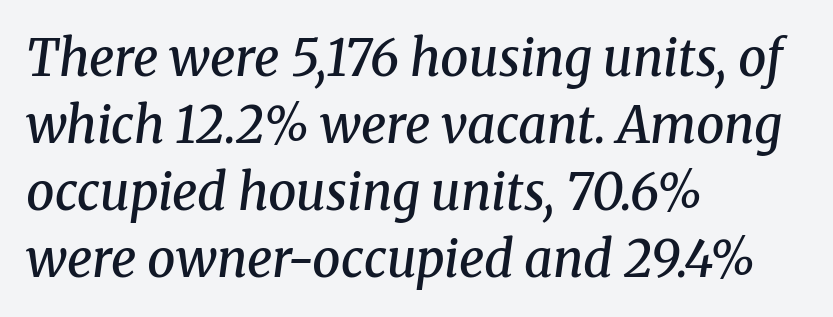
The image shows 50 px semibold serif type, italic (leaning right); set left-aligned, normal line spacing (1.34x), normal letter spacing, not underlined; medium stroke contrast and a medium x-height.
